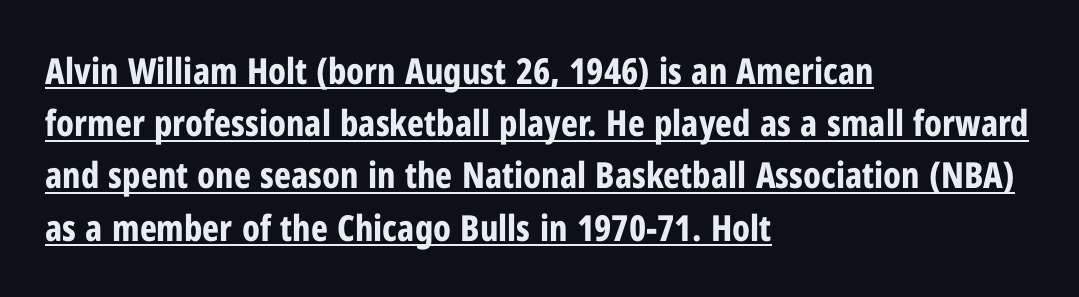
The image shows 36 px bold, condensed sans-serif type, upright; set left-aligned, normal line spacing (1.45x), normal letter spacing, underlined; low stroke contrast and a medium x-height.
